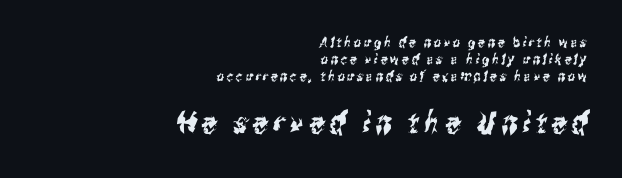
Q: Is the typeface a serif or a sans-serif typeface? A: Sans-serif.
Q: Is the text underlined? A: No.
Q: How is the paragraph aligned? A: Right-aligned.
Q: Which block of text is set in a larger size, the first (top) or the second (bottom)? A: The second (bottom) one.
Q: Width (condensed, normal, or wide)? A: Condensed.
Q: Stroke contrast? A: Medium.
Q: x-height? A: Medium.
Q: Monospaced? A: No.
